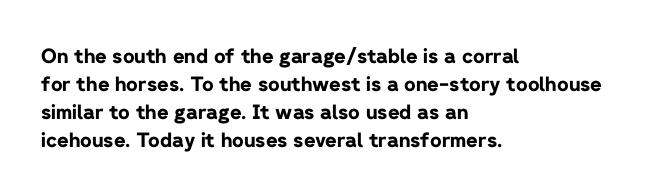
Its strokes are broad and dark, the hallmark of bold type. Plain, unruled lines of type. The paragraph shown leans on its left margin. Reading down the column, the eye jumps a familiar distance to each next line. Vertical strokes here are truly vertical.
